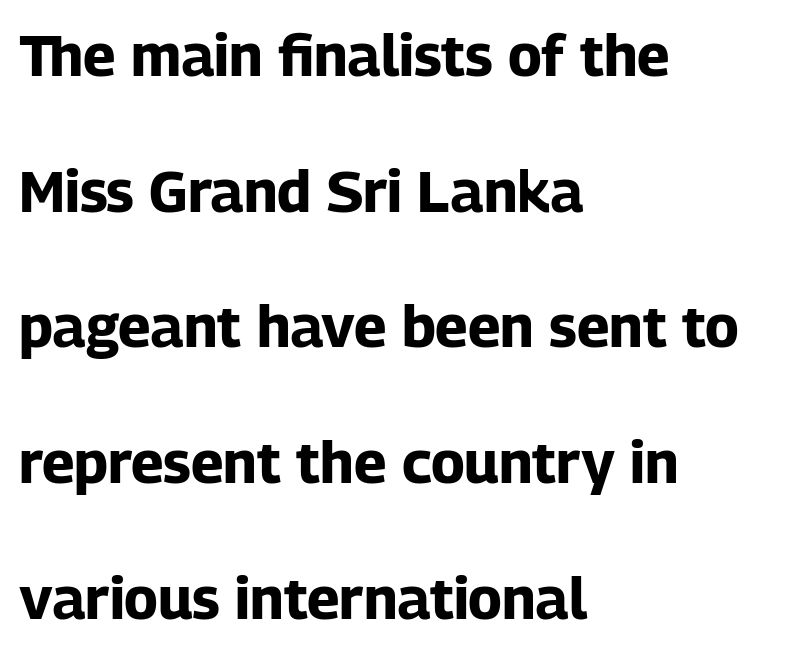
{"serif": "no", "italic": "no", "bold": "yes", "weight": "bold", "width": "normal", "stroke_contrast": "low", "x_height": "medium", "monospaced": "no", "underline": "no", "align": "left", "line_spacing": "loose", "line_spacing_ratio": 2.34, "letter_spacing": "normal", "letter_spacing_em": 0.0, "glyph_px": 58}
